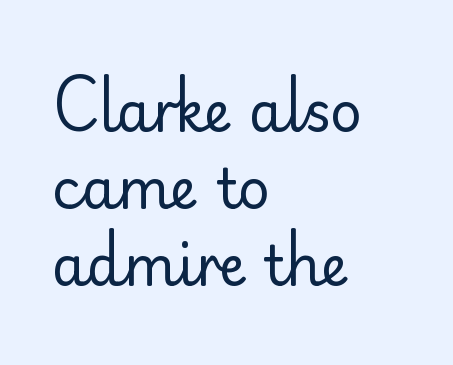
Q: Is the text bold? A: No.
Q: Is the text italic (slanted)? A: No, it is upright.
Q: Is the typeface a serif or a sans-serif typeface? A: Sans-serif.
Q: Is the text underlined? A: No.
Q: How is the paragraph aligned? A: Left-aligned.
Q: Is the spacing between letters normal or unusually wide? A: Normal.
Q: Is the spacing between lines tight, normal or loose? A: Normal.
Q: Width (condensed, normal, or wide)? A: Normal.
Q: Stroke contrast? A: Low.
Q: x-height? A: Small.
Q: Monospaced? A: No.
